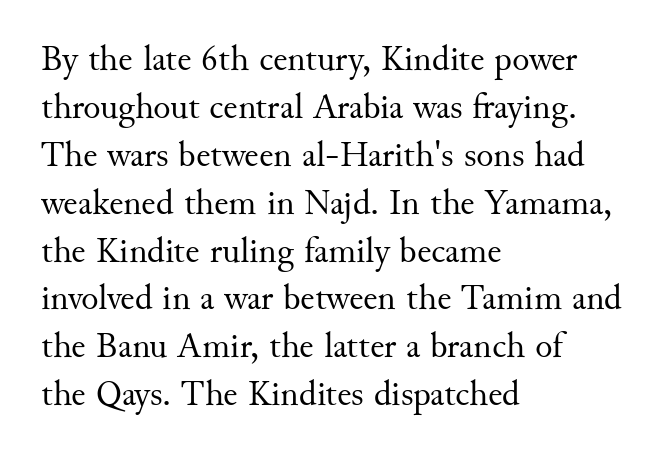
{"serif": "yes", "italic": "no", "bold": "no", "weight": "regular", "width": "normal", "stroke_contrast": "medium", "x_height": "small", "monospaced": "no", "underline": "no", "align": "left", "line_spacing": "normal", "line_spacing_ratio": 1.33, "letter_spacing": "normal", "letter_spacing_em": 0.0, "glyph_px": 36}
